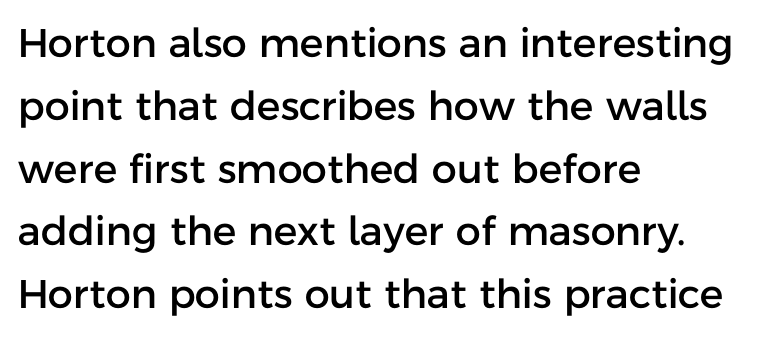
Q: Is the text italic (slanted)? A: No, it is upright.
Q: Is the typeface a serif or a sans-serif typeface? A: Sans-serif.
Q: Is the text underlined? A: No.
Q: How is the paragraph aligned? A: Left-aligned.
Q: Is the spacing between letters normal or unusually wide? A: Normal.
Q: Is the spacing between lines tight, normal or loose? A: Normal.
Q: Width (condensed, normal, or wide)? A: Normal.
Q: Stroke contrast? A: Low.
Q: x-height? A: Medium.
Q: Monospaced? A: No.
